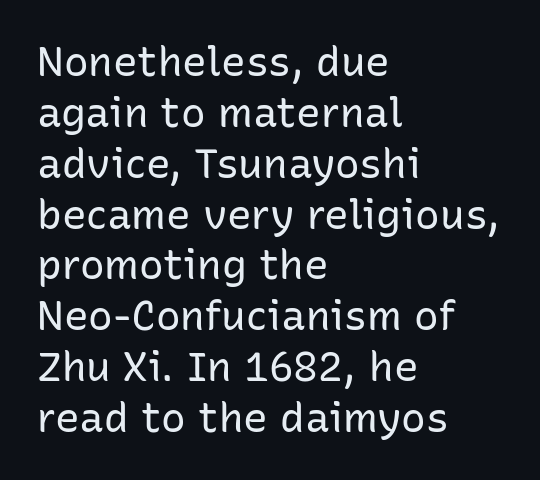
The image shows 41 px regular-weight sans-serif type, upright; set left-aligned, line spacing 1.24x, normal letter spacing, not underlined; low stroke contrast and a medium x-height.
